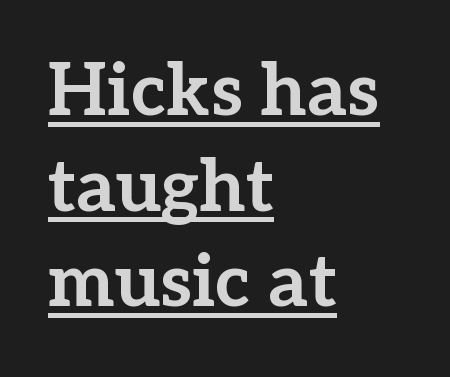
The image shows 73 px bold serif type, upright; set left-aligned, normal line spacing (1.31x), normal letter spacing, underlined; low stroke contrast and a medium x-height.
